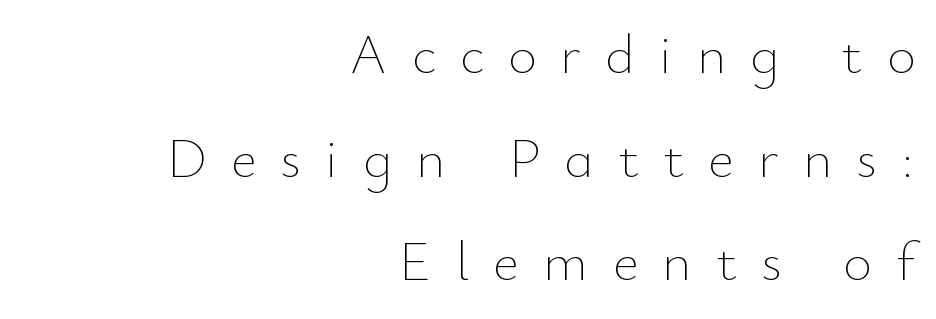
Notice how the stems are strictly vertical — no italics here. The rendering inserts visible extra space after every character. Is this a fixed-width face? No — the glyphs have proportional, varying widths. The typesetter chose a ragged-left arrangement here. Bold? No — there's no thickening of the strokes. The space beneath each line is pristine and unruled.
